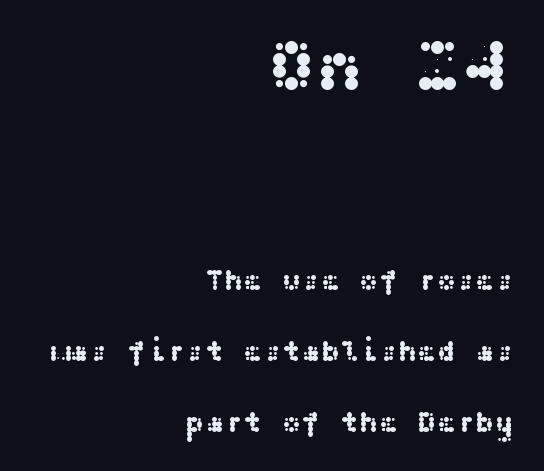
This rendering features lettering with no underline. The horizontal fit of the characters is conventional and even. This layout puts the oversized block above and the modest block below. Reading down the column, the eye jumps a long way to each next line. Notice how the stems are strictly vertical — no italics here. The lines in this sample share a right terminus and differ only in where they begin.
